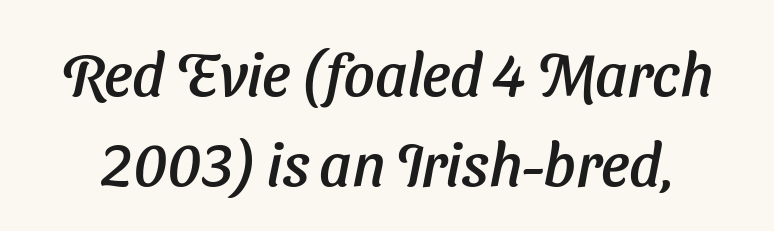
The image shows 61 px text type; set normal line spacing (1.48x), normal letter spacing, not underlined; low stroke contrast and a medium x-height.
